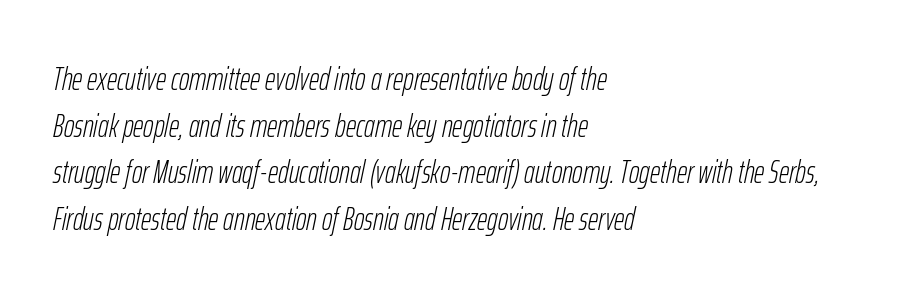
Q: Is the text bold? A: No.
Q: Is the text italic (slanted)? A: Yes, it leans right by about 12 degrees.
Q: Is the text underlined? A: No.
Q: How is the paragraph aligned? A: Left-aligned.
Q: Is the spacing between letters normal or unusually wide? A: Normal.
Q: Is the spacing between lines tight, normal or loose? A: Normal.
Q: Width (condensed, normal, or wide)? A: Condensed.
Q: Stroke contrast? A: Low.
Q: x-height? A: Medium.
Q: Monospaced? A: No.
